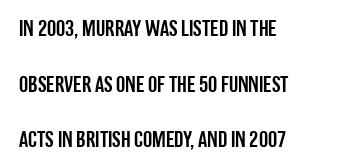
Plain, unruled lines of type. The rendering uses a large line-height, opening up the rows. The compositor pushed each line to the left boundary. This is roman type, the default non-slanted kind.
